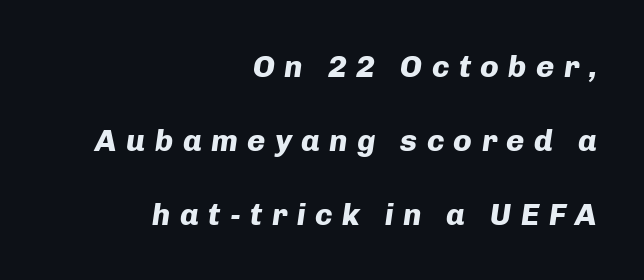
The image shows 31 px heavy type, italic (leaning right); set right-aligned, loose line spacing (2.38x), unusually wide letter spacing (+0.3 em), not underlined; low stroke contrast and a medium x-height.
